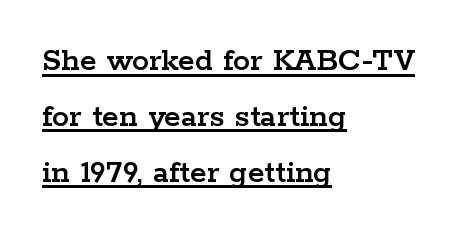
Q: Is the text italic (slanted)? A: No, it is upright.
Q: Is the typeface a serif or a sans-serif typeface? A: Serif.
Q: Is the text underlined? A: Yes.
Q: How is the paragraph aligned? A: Left-aligned.
Q: Is the spacing between letters normal or unusually wide? A: Normal.
Q: Is the spacing between lines tight, normal or loose? A: Normal.
Q: Width (condensed, normal, or wide)? A: Wide.
Q: Stroke contrast? A: Low.
Q: x-height? A: Medium.
Q: Monospaced? A: No.
